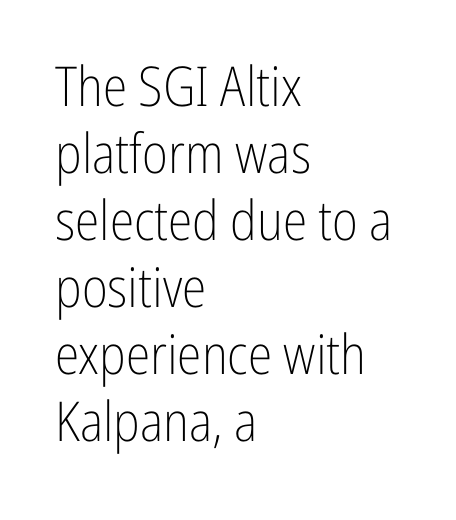
The image shows 55 px light, condensed sans-serif type, upright; set left-aligned, line spacing 1.22x, normal letter spacing, not underlined; low stroke contrast and a medium x-height.
